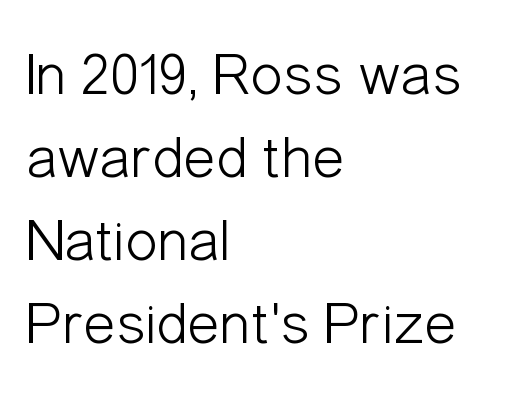
{"serif": "no", "italic": "no", "bold": "no", "weight": "light", "width": "condensed", "stroke_contrast": "low", "x_height": "medium", "monospaced": "no", "underline": "no", "align": "left", "line_spacing": "normal", "line_spacing_ratio": 1.36, "letter_spacing": "normal", "letter_spacing_em": 0.0, "glyph_px": 61}
